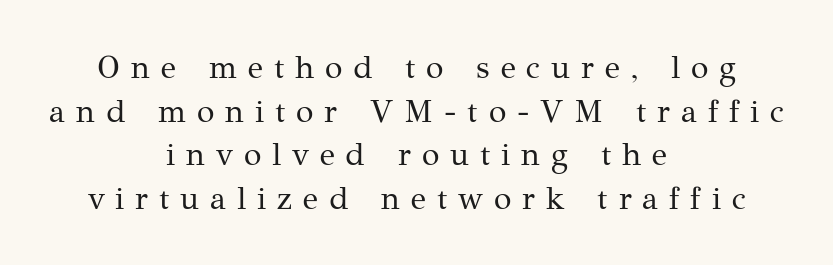
Is the type heavy? It reads as light-to-regular instead. Do the letters lean? They stand straight. The rendering uses a moderate line-height, typical for paragraphs. Note the varied advance widths — an 'i' is clearly narrower than an 'm'. You could only call the tracking loose — the letters float apart.
